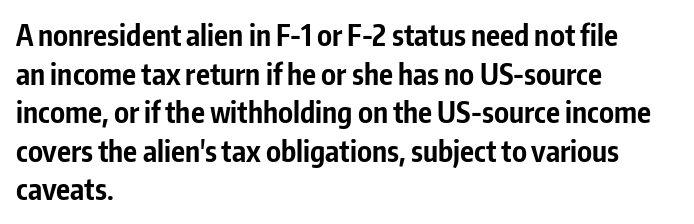
The image shows 29 px bold, condensed sans-serif type, upright; set left-aligned, normal line spacing (1.33x), normal letter spacing, not underlined; low stroke contrast and a medium x-height.
